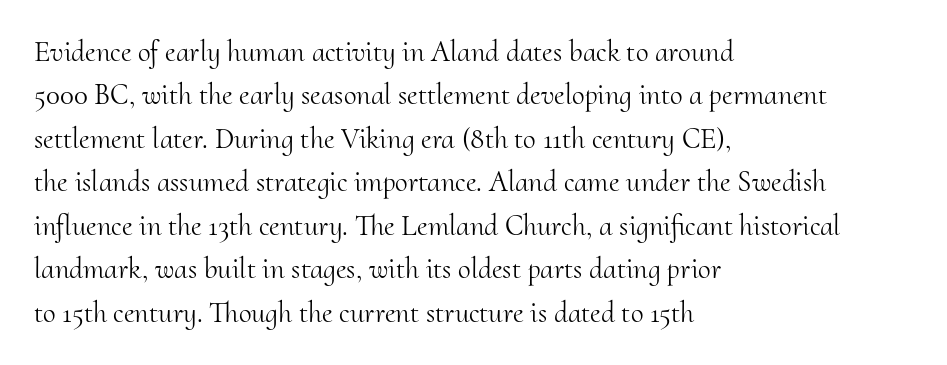
The passage shown has conventional tracking throughout. Ordinary non-slanted type is in use. A bare baseline throughout the passage. Unlike a clean sans, this face finishes its strokes with serifs. All the whitespace from short lines collects on the right. The strokes carry an ordinary text weight at most.
